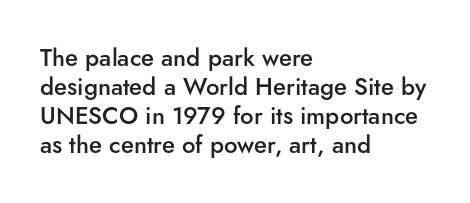
Q: Is the text bold? A: Semi-bold.
Q: Is the text italic (slanted)? A: No, it is upright.
Q: Is the text underlined? A: No.
Q: How is the paragraph aligned? A: Left-aligned.
Q: Is the spacing between letters normal or unusually wide? A: Normal.
